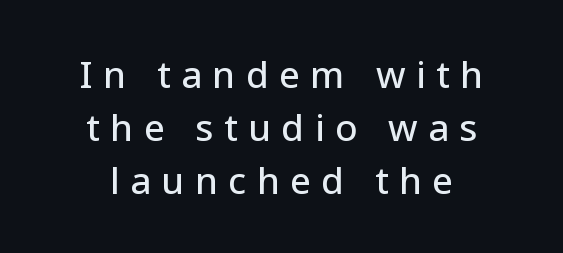
The image shows 37 px sans-serif type, upright; set centered, normal line spacing (1.43x), unusually wide letter spacing (+0.28 em), not underlined; low stroke contrast and a medium x-height.
